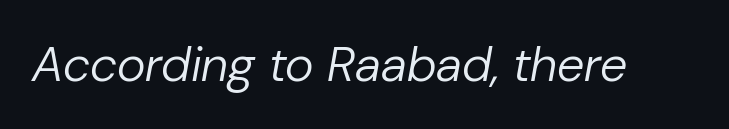
The image shows 49 px regular-weight type, italic (leaning right); set normal letter spacing, not underlined; low stroke contrast and a medium x-height.
